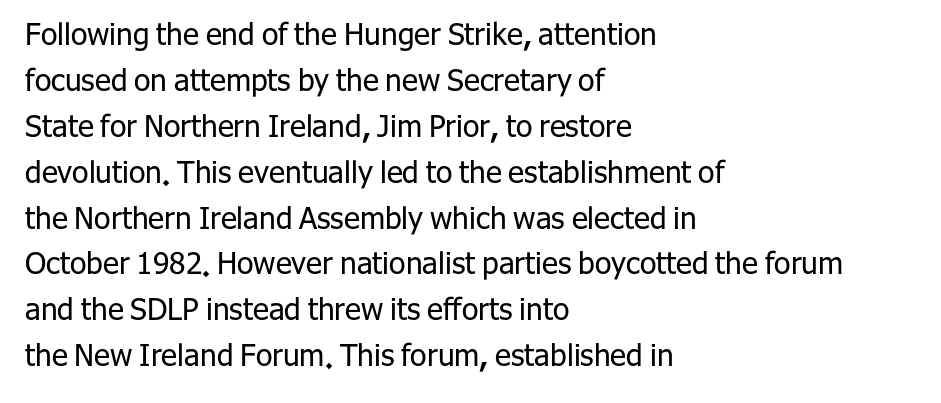
Q: Is the text bold? A: No.
Q: Is the text italic (slanted)? A: No, it is upright.
Q: Is the typeface a serif or a sans-serif typeface? A: Sans-serif.
Q: Is the text underlined? A: No.
Q: How is the paragraph aligned? A: Left-aligned.
Q: Is the spacing between letters normal or unusually wide? A: Normal.
Q: Is the spacing between lines tight, normal or loose? A: Normal.
Q: Width (condensed, normal, or wide)? A: Normal.
Q: Stroke contrast? A: Low.
Q: x-height? A: Medium.
Q: Monospaced? A: No.
